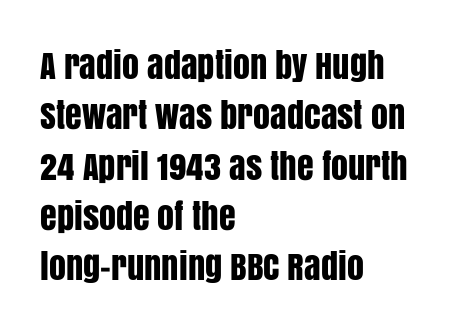
Q: Is the text italic (slanted)? A: No, it is upright.
Q: Is the typeface a serif or a sans-serif typeface? A: Sans-serif.
Q: Is the text underlined? A: No.
Q: How is the paragraph aligned? A: Left-aligned.
Q: Is the spacing between letters normal or unusually wide? A: Normal.
Q: Is the spacing between lines tight, normal or loose? A: Normal.
Q: Width (condensed, normal, or wide)? A: Condensed.
Q: Stroke contrast? A: Low.
Q: x-height? A: Large.
Q: Monospaced? A: No.
